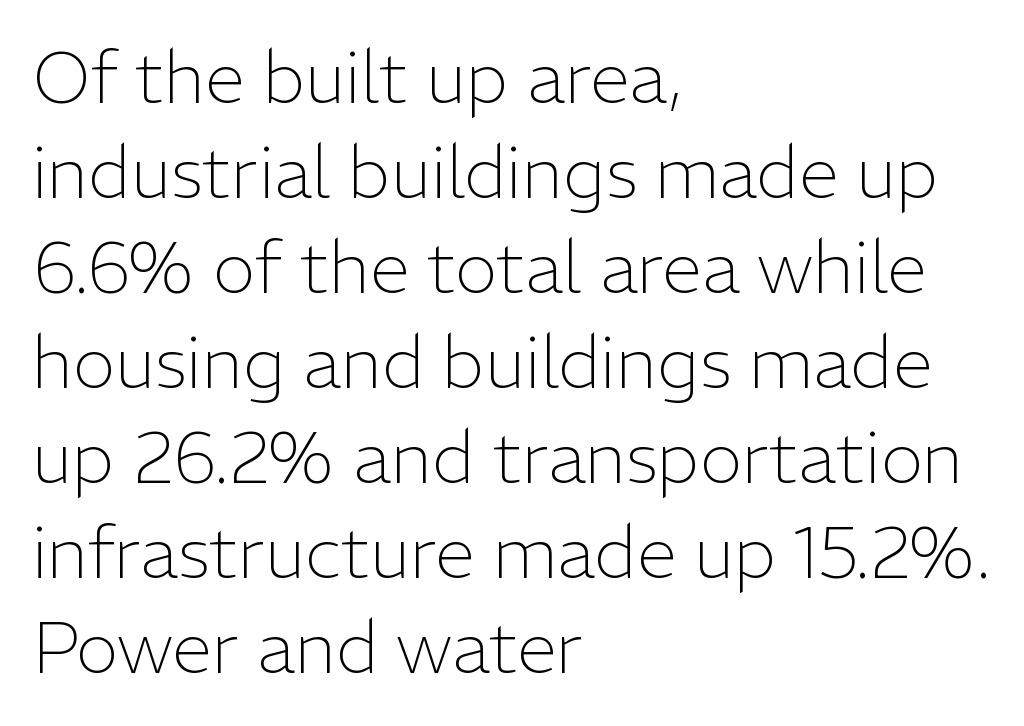
You could not count columns in this text — the font is proportionally spaced. Is this a sans? Yes — the strokes have no serifs. Nothing heavy about these letters — not bold at all. The rendering keeps characters at their native spacing.
